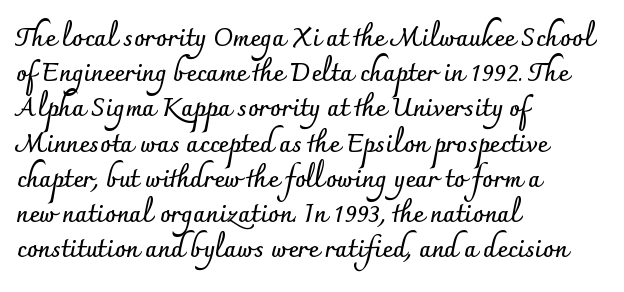
The image shows 25 px bold type; set left-aligned, normal line spacing (1.41x), normal letter spacing, not underlined.
